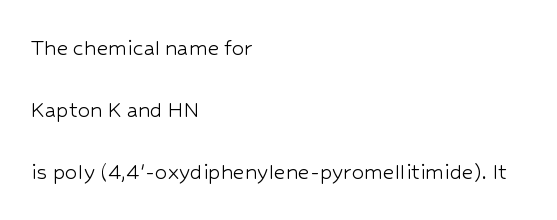
The image shows 25 px text type, upright; set left-aligned, loose line spacing (2.49x), normal letter spacing, not underlined.
